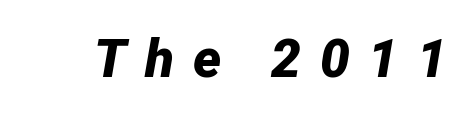
The image shows 53 px bold type, italic (leaning right); set unusually wide letter spacing (+0.35 em), not underlined; low stroke contrast and a medium x-height.
